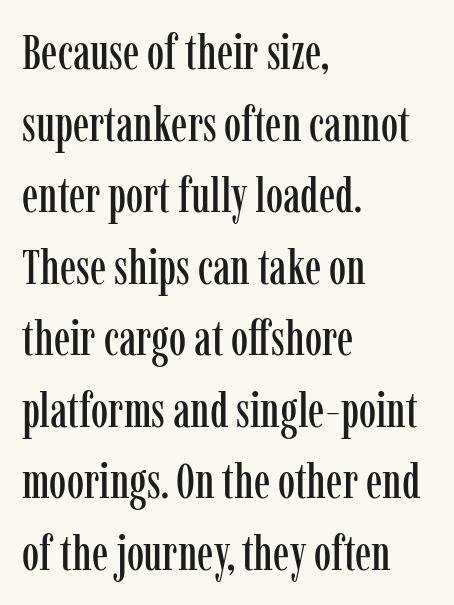
Q: Is the text italic (slanted)? A: No, it is upright.
Q: Is the typeface a serif or a sans-serif typeface? A: Serif.
Q: Is the text underlined? A: No.
Q: How is the paragraph aligned? A: Left-aligned.
Q: Is the spacing between letters normal or unusually wide? A: Normal.
Q: Is the spacing between lines tight, normal or loose? A: Normal.
Q: Width (condensed, normal, or wide)? A: Condensed.
Q: Stroke contrast? A: Low.
Q: x-height? A: Medium.
Q: Monospaced? A: No.
